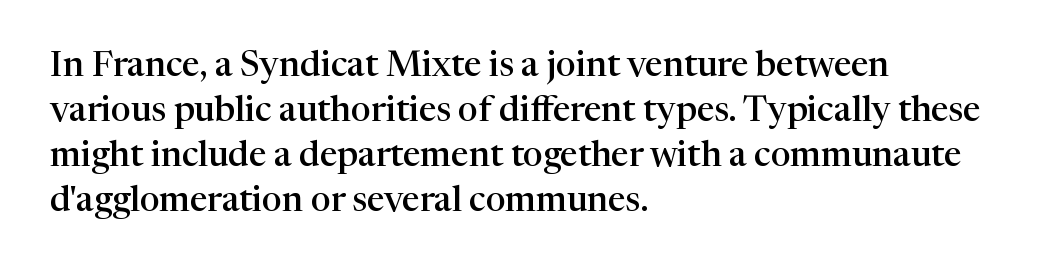
The image shows 35 px semibold serif type, upright; set left-aligned, normal line spacing (1.29x), normal letter spacing, not underlined; high stroke contrast and a medium x-height.
